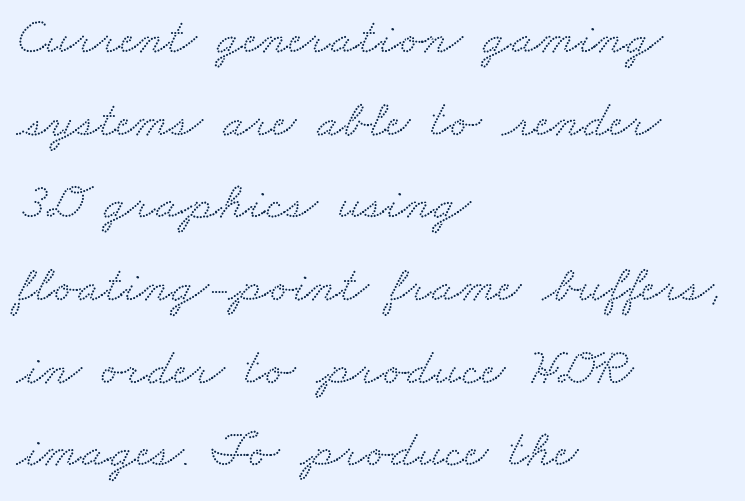
{"serif": "yes", "width": "wide", "stroke_contrast": "low", "x_height": "small", "monospaced": "no", "underline": "no", "align": "left", "line_spacing": "normal", "line_spacing_ratio": 1.59, "letter_spacing": "normal", "letter_spacing_em": 0.0, "glyph_px": 52}
